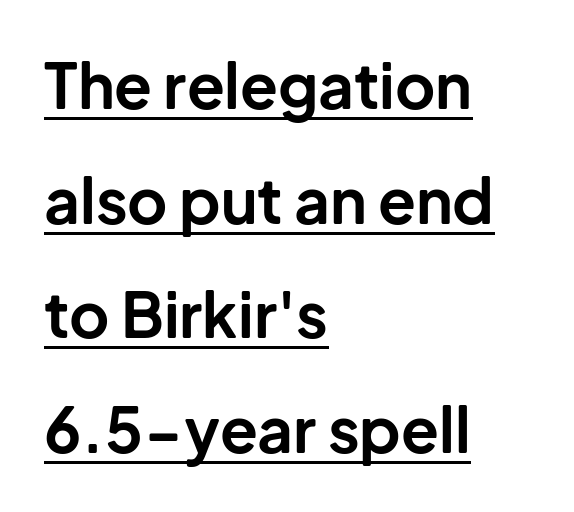
Q: Is the text bold? A: Yes.
Q: Is the text italic (slanted)? A: No, it is upright.
Q: Is the typeface a serif or a sans-serif typeface? A: Sans-serif.
Q: Is the text underlined? A: Yes.
Q: How is the paragraph aligned? A: Left-aligned.
Q: Is the spacing between letters normal or unusually wide? A: Normal.
Q: Width (condensed, normal, or wide)? A: Normal.
Q: Stroke contrast? A: Low.
Q: x-height? A: Medium.
Q: Monospaced? A: No.
